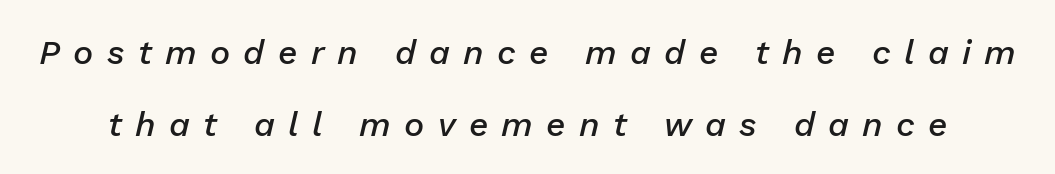
The glyphs are unaccompanied by any horizontal stroke below them. These words are printed semibold, heavier than regular yet not bold. An italicized treatment has been applied to the whole sample. Airy leading.
